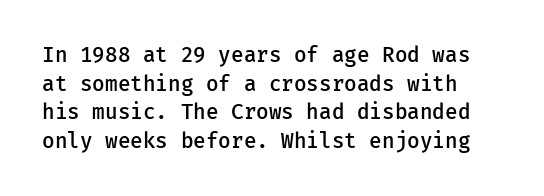
Q: Is the text bold? A: Semi-bold.
Q: Is the text italic (slanted)? A: No, it is upright.
Q: Is the text underlined? A: No.
Q: Is the spacing between letters normal or unusually wide? A: Normal.
Q: Is the spacing between lines tight, normal or loose? A: Normal.
